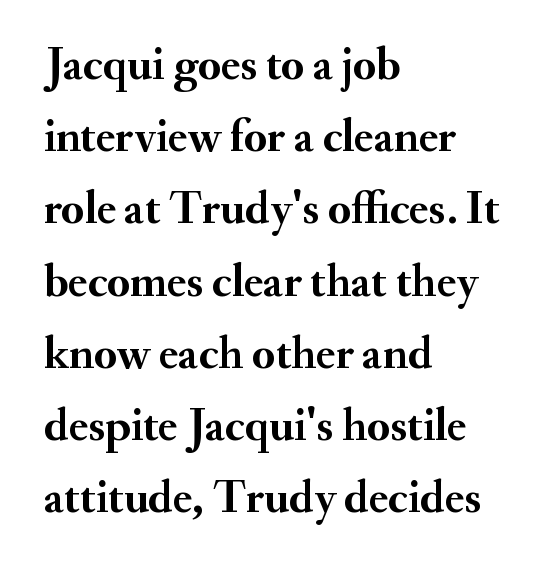
The paragraph shown leans on its left margin. Short note: letters normally spaced. Style check: upright. The face used here has the dense, thick strokes of a bold.
